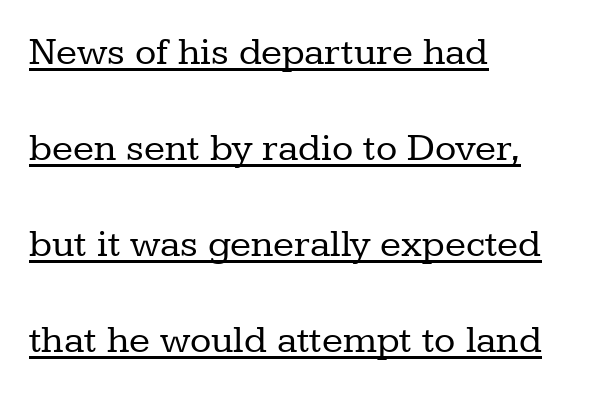
The image shows 39 px regular-weight serif type, upright; set left-aligned, loose line spacing (2.46x), normal letter spacing, underlined; low stroke contrast and a medium x-height.
